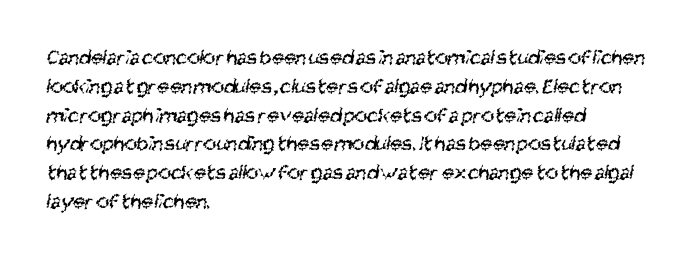
{"bold": "no", "underline": "no", "align": "left", "line_spacing": "normal", "line_spacing_ratio": 1.31, "letter_spacing": "normal", "letter_spacing_em": 0.0, "glyph_px": 22}
